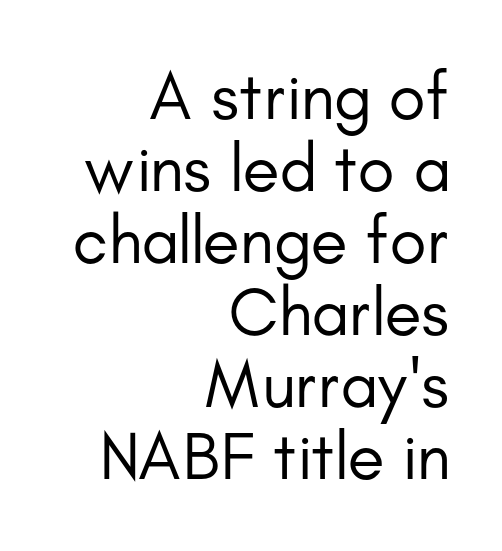
The image shows 68 px regular-weight sans-serif type, upright; set right-aligned, tight line spacing (1.06x), normal letter spacing, not underlined; low stroke contrast and a small x-height.
